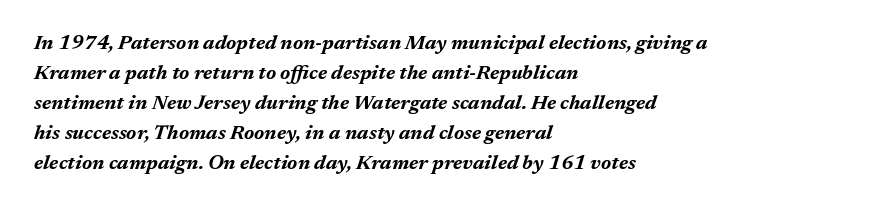
Q: Is the text bold? A: Yes.
Q: Is the text italic (slanted)? A: Yes, it leans right by about 17 degrees.
Q: Is the text underlined? A: No.
Q: How is the paragraph aligned? A: Left-aligned.
Q: Is the spacing between letters normal or unusually wide? A: Normal.
Q: Is the spacing between lines tight, normal or loose? A: Normal.
